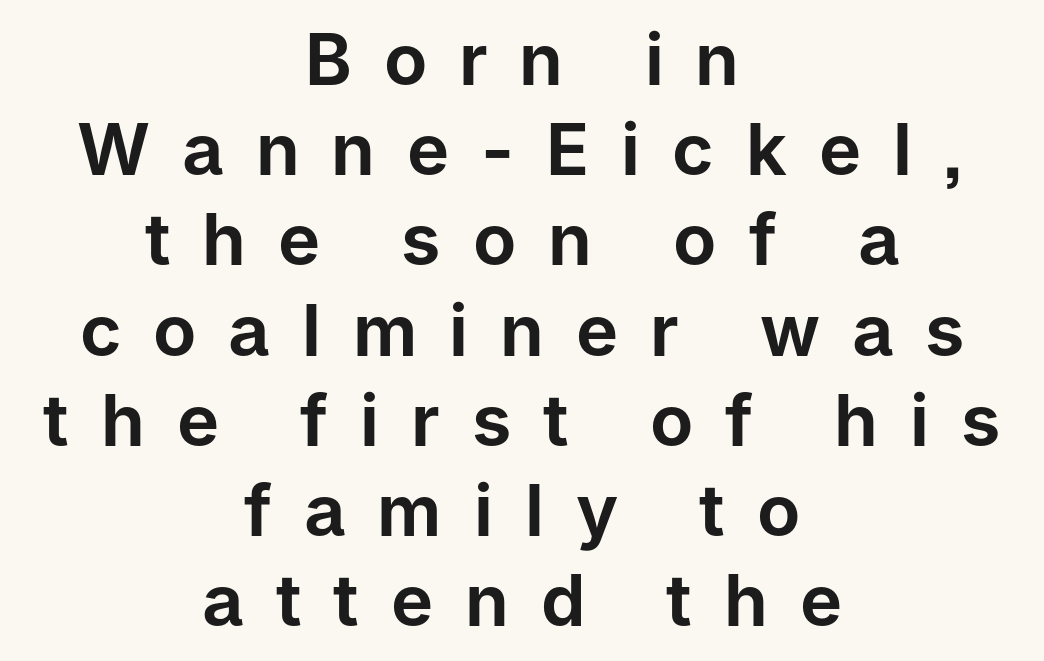
Q: Is the text italic (slanted)? A: No, it is upright.
Q: Is the typeface a serif or a sans-serif typeface? A: Sans-serif.
Q: Is the text underlined? A: No.
Q: How is the paragraph aligned? A: Centered.
Q: Is the spacing between letters normal or unusually wide? A: Unusually wide.
Q: Is the spacing between lines tight, normal or loose? A: Normal.
Q: Width (condensed, normal, or wide)? A: Normal.
Q: Stroke contrast? A: Low.
Q: x-height? A: Medium.
Q: Monospaced? A: No.
